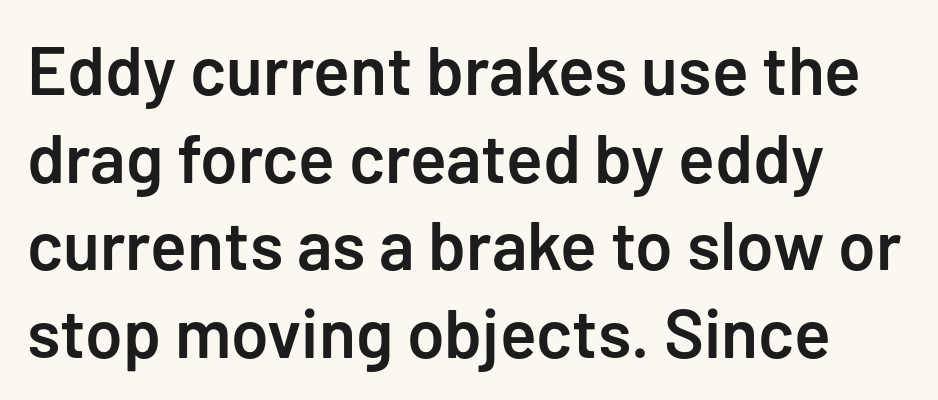
This is the regular roman posture of the typeface. The area under the type is left untouched. The line-height multiplier appears to be the usual default. Firm but not heavy-handed strokes: this text is semibold. The typeface chosen for these lines omits serifs. Standard letterfit; no display-style spreading of the glyphs.
